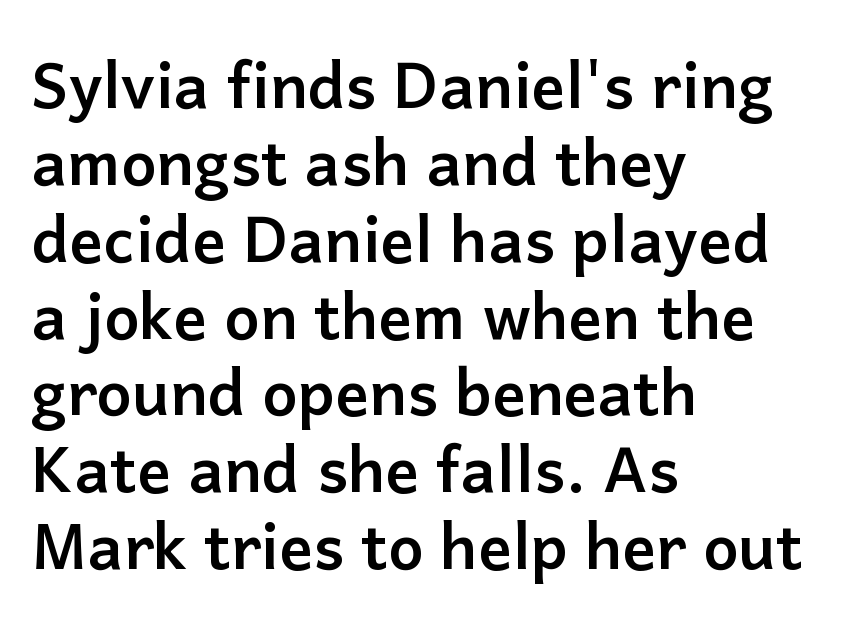
The image shows 63 px semibold sans-serif type, upright; set left-aligned, line spacing 1.22x, normal letter spacing, not underlined; low stroke contrast and a medium x-height.
